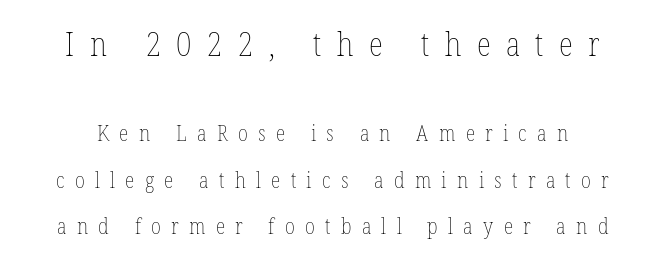
The face used here is proportionally spaced, like ordinary book or web type. Whoever set this made the first block the dominant, larger element. No extra ink here — the face is not bold. This rendering widens character spacing well past its baseline value. Clear beneath every line of the passage.
